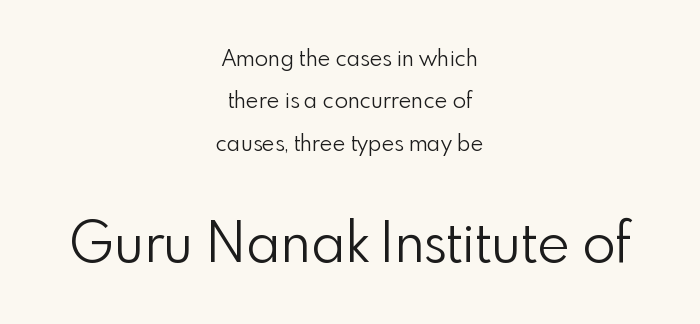
The image shows 55 px light sans-serif type, upright; set centered, loose line spacing (1.93x), normal letter spacing, not underlined; the second (bottom) block is 2.5x larger; a small x-height.
